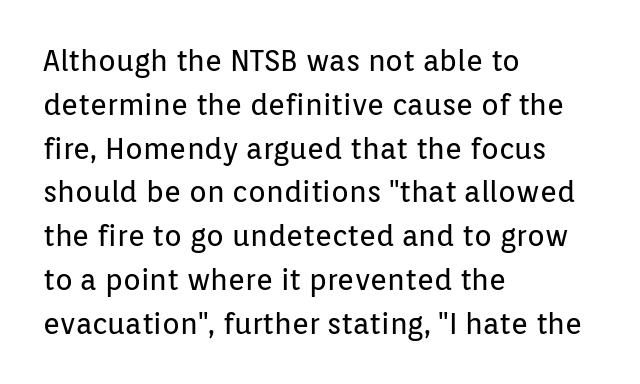
{"serif": "no", "italic": "no", "bold": "no", "weight": "regular", "width": "normal", "stroke_contrast": "low", "x_height": "medium", "monospaced": "no", "underline": "no", "align": "left", "line_spacing": "normal", "line_spacing_ratio": 1.51, "letter_spacing": "normal", "letter_spacing_em": 0.0, "glyph_px": 29}
